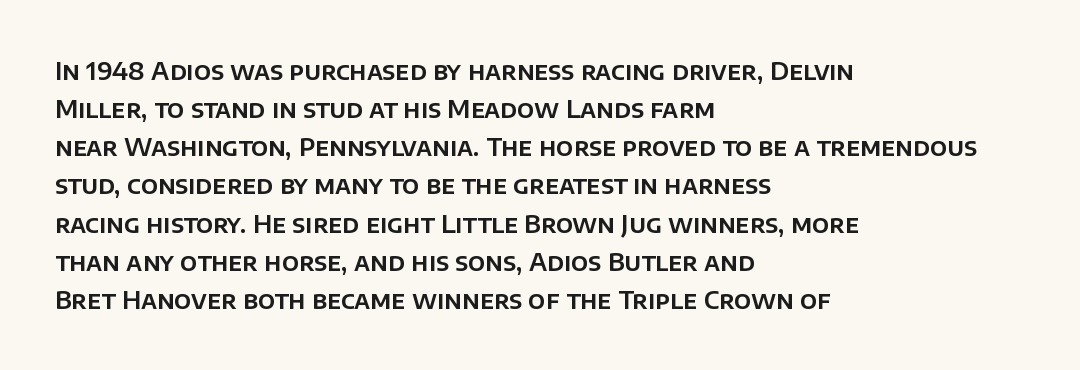
The image shows 24 px text type, upright; set left-aligned, normal line spacing (1.59x), normal letter spacing, not underlined.
